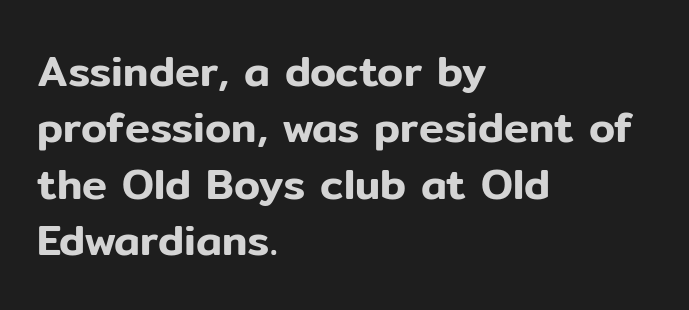
Q: Is the text italic (slanted)? A: No, it is upright.
Q: Is the typeface a serif or a sans-serif typeface? A: Sans-serif.
Q: Is the text underlined? A: No.
Q: How is the paragraph aligned? A: Left-aligned.
Q: Is the spacing between letters normal or unusually wide? A: Normal.
Q: Is the spacing between lines tight, normal or loose? A: Normal.
Q: Width (condensed, normal, or wide)? A: Normal.
Q: Stroke contrast? A: Low.
Q: x-height? A: Medium.
Q: Monospaced? A: No.
